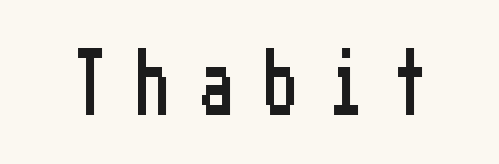
{"serif": "no", "italic": "no", "width": "condensed", "stroke_contrast": "low", "x_height": "medium", "underline": "no", "letter_spacing": "wide", "letter_spacing_em": 0.5, "glyph_px": 64}
